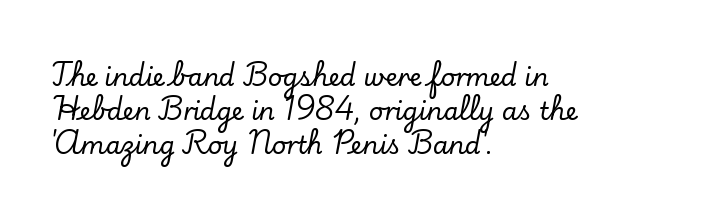
Q: Is the text italic (slanted)? A: Yes.
Q: Is the text underlined? A: No.
Q: How is the paragraph aligned? A: Left-aligned.
Q: Is the spacing between letters normal or unusually wide? A: Normal.
Q: Is the spacing between lines tight, normal or loose? A: Normal.
